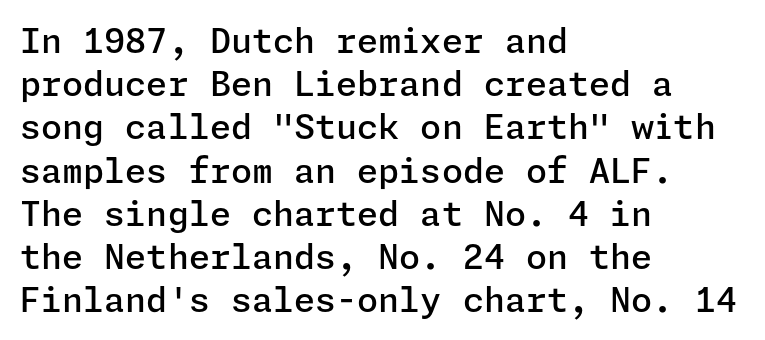
Tracking value appears to be zero — textbook default spacing. Nothing sits at the stroke ends, so this counts as sans-serif. Firm but not heavy-handed strokes: this text is semibold. Rendered with straight, roman letterforms.
